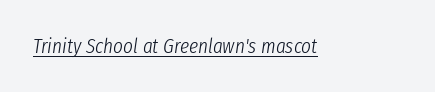
{"italic": "yes", "lean": "right", "slant_degrees": 8, "bold": "no", "underline": "yes", "letter_spacing": "normal", "letter_spacing_em": 0.0, "glyph_px": 21}
